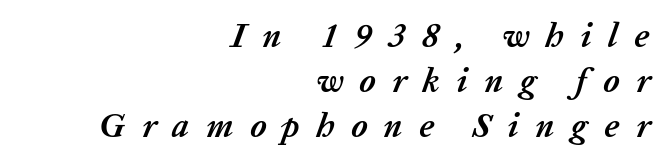
{"italic": "yes", "lean": "right", "slant_degrees": 20, "bold": "yes", "weight": "semibold", "width": "normal", "stroke_contrast": "low", "x_height": "medium", "monospaced": "no", "underline": "no", "align": "right", "line_spacing": "normal", "line_spacing_ratio": 1.32, "letter_spacing": "wide", "letter_spacing_em": 0.48, "glyph_px": 34}
